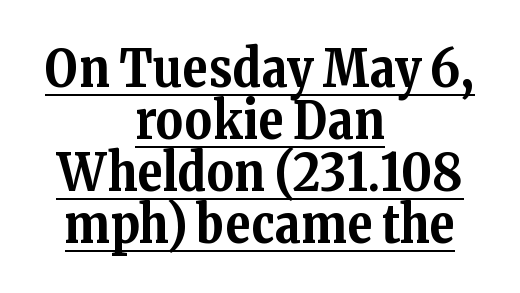
Q: Is the text bold? A: Yes.
Q: Is the text italic (slanted)? A: No, it is upright.
Q: Is the typeface a serif or a sans-serif typeface? A: Serif.
Q: Is the text underlined? A: Yes.
Q: How is the paragraph aligned? A: Centered.
Q: Is the spacing between letters normal or unusually wide? A: Normal.
Q: Is the spacing between lines tight, normal or loose? A: Tight.
Q: Width (condensed, normal, or wide)? A: Normal.
Q: Stroke contrast? A: Medium.
Q: x-height? A: Medium.
Q: Monospaced? A: No.
